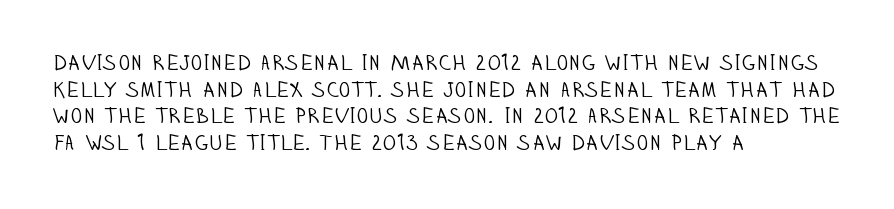
{"italic": "no", "bold": "no", "underline": "no", "align": "left", "line_spacing_ratio": 1.21, "letter_spacing": "normal", "letter_spacing_em": 0.0, "glyph_px": 22}
